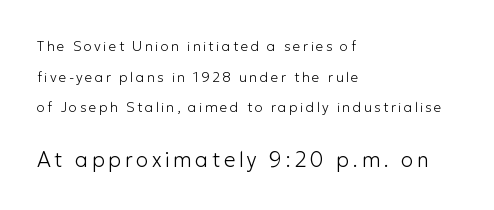
{"italic": "no", "bold": "no", "underline": "no", "align": "left", "line_spacing": "loose", "line_spacing_ratio": 2.19, "larger_block": "second", "size_ratio": 1.5, "glyph_px": 21}
